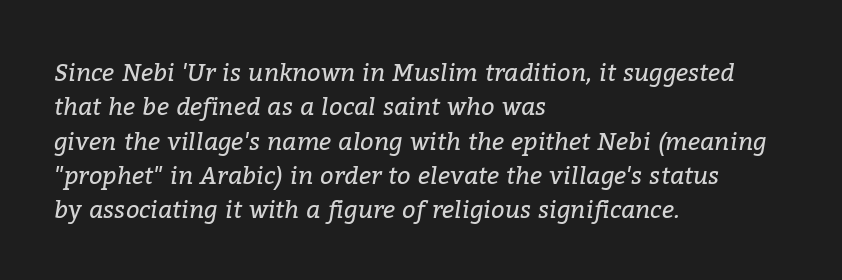
{"italic": "yes", "lean": "right", "slant_degrees": 9, "bold": "no", "underline": "no", "align": "left", "line_spacing": "normal", "line_spacing_ratio": 1.43, "letter_spacing": "normal", "letter_spacing_em": 0.0, "glyph_px": 24}
